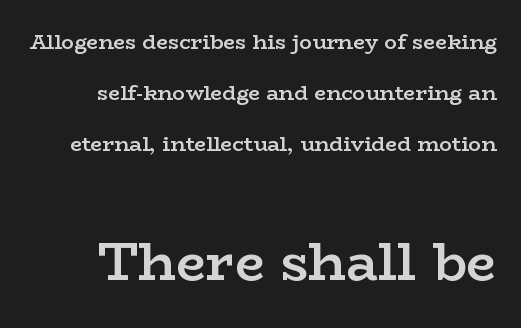
Tracking value appears to be zero — textbook default spacing. The composition opens small and finishes big. The letters advance in unequal steps, a hallmark of proportional type. Underline: absent.
